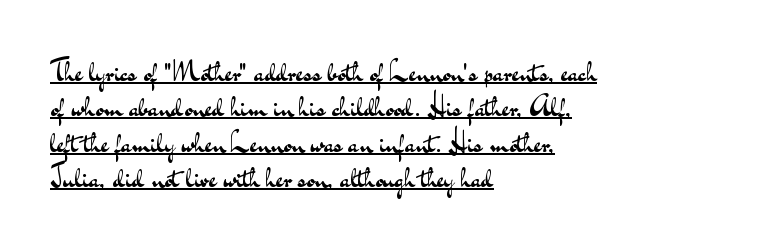
The image shows 29 px regular-weight, wide sans-serif type; set left-aligned, line spacing 1.22x, normal letter spacing, underlined; medium stroke contrast and a small x-height.
